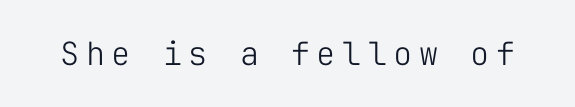
{"serif": "no", "italic": "no", "bold": "no", "weight": "light", "width": "normal", "stroke_contrast": "low", "x_height": "medium", "monospaced": "yes", "underline": "no", "letter_spacing": "wide", "letter_spacing_em": 0.2, "glyph_px": 32}
